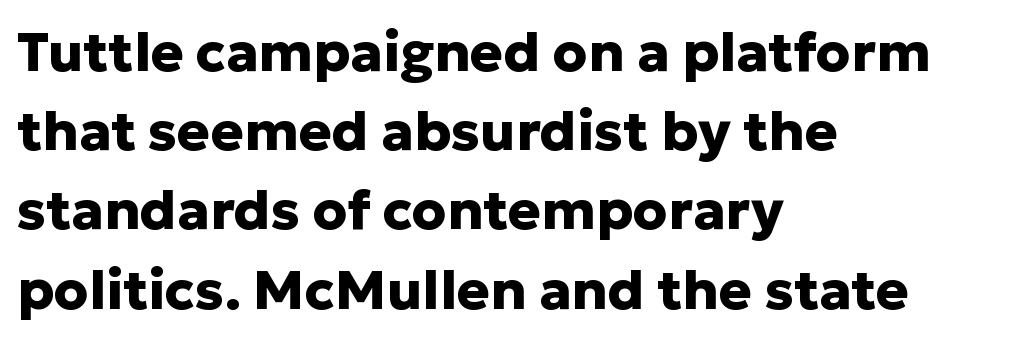
The image shows 55 px heavy sans-serif type, upright; set left-aligned, normal line spacing (1.44x), normal letter spacing, not underlined; low stroke contrast and a medium x-height.
